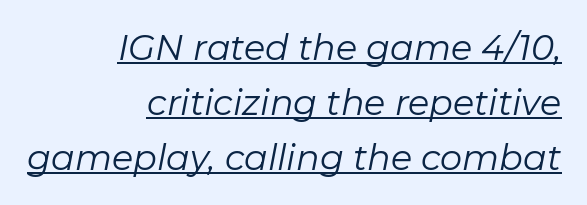
Q: Is the text bold? A: No.
Q: Is the text italic (slanted)? A: Yes, it leans right by about 11 degrees.
Q: Is the text underlined? A: Yes.
Q: How is the paragraph aligned? A: Right-aligned.
Q: Is the spacing between letters normal or unusually wide? A: Normal.
Q: Is the spacing between lines tight, normal or loose? A: Normal.
Q: Width (condensed, normal, or wide)? A: Normal.
Q: Stroke contrast? A: Low.
Q: x-height? A: Medium.
Q: Monospaced? A: No.
